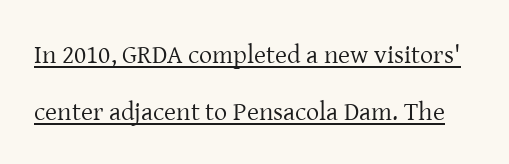
The image shows 26 px text type, upright; set loose line spacing (2.19x), normal letter spacing, underlined.
